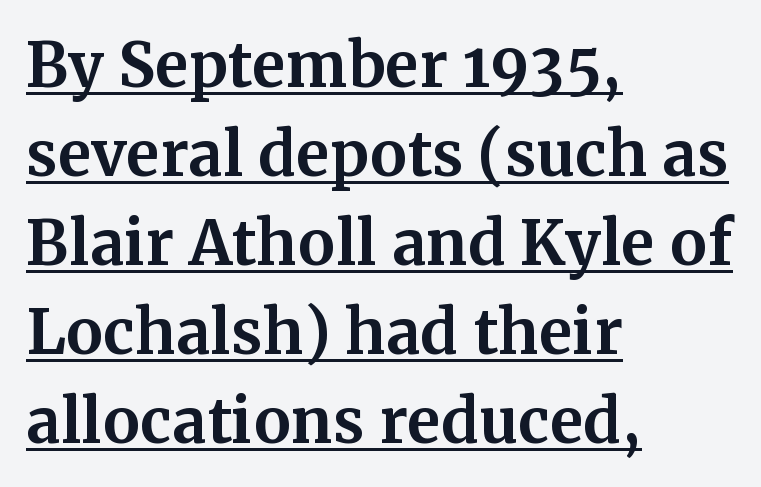
Glance below the letters and you will spot a drawn line. Is the type bold? Yes — the strokes are clearly thick and heavy. Are there feet on the stems? There are — it's a serif. Honestly, the letter spacing is just normal — you wouldn't notice it. Looks like regular typesetting: each glyph gets only the width it needs.
